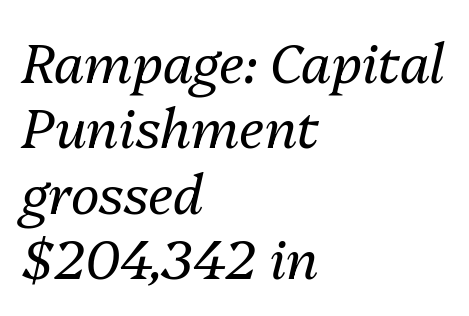
The image shows 54 px regular-weight type, italic (leaning right); set left-aligned, line spacing 1.21x, normal letter spacing, not underlined; medium stroke contrast and a medium x-height.
